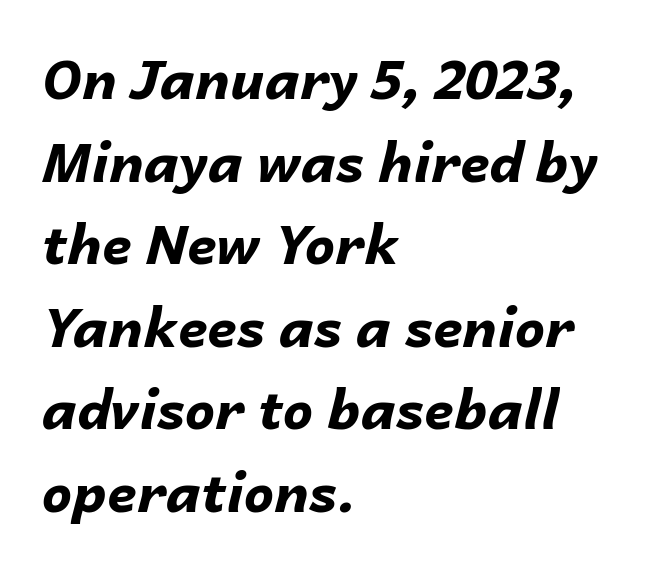
Q: Is the text bold? A: Yes.
Q: Is the text italic (slanted)? A: Yes, it leans right by about 14 degrees.
Q: Is the text underlined? A: No.
Q: How is the paragraph aligned? A: Left-aligned.
Q: Is the spacing between letters normal or unusually wide? A: Normal.
Q: Is the spacing between lines tight, normal or loose? A: Normal.
Q: Width (condensed, normal, or wide)? A: Normal.
Q: Stroke contrast? A: Low.
Q: x-height? A: Medium.
Q: Monospaced? A: No.
